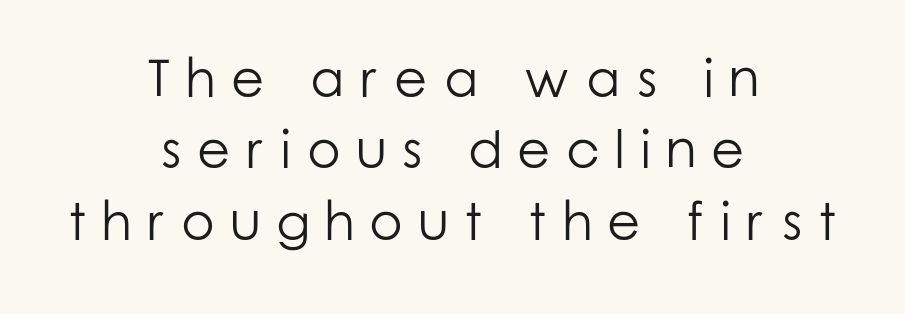
Q: Is the text bold? A: No.
Q: Is the text italic (slanted)? A: No, it is upright.
Q: Is the typeface a serif or a sans-serif typeface? A: Sans-serif.
Q: Is the text underlined? A: No.
Q: How is the paragraph aligned? A: Centered.
Q: Is the spacing between letters normal or unusually wide? A: Unusually wide.
Q: Is the spacing between lines tight, normal or loose? A: Normal.
Q: Width (condensed, normal, or wide)? A: Normal.
Q: Stroke contrast? A: Low.
Q: x-height? A: Medium.
Q: Monospaced? A: No.
